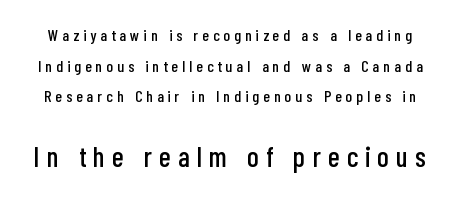
{"serif": "no", "italic": "no", "width": "condensed", "stroke_contrast": "low", "x_height": "medium", "monospaced": "no", "underline": "no", "line_spacing": "loose", "line_spacing_ratio": 1.91, "letter_spacing": "wide", "letter_spacing_em": 0.26, "larger_block": "second", "size_ratio": 1.75, "glyph_px": 28}
